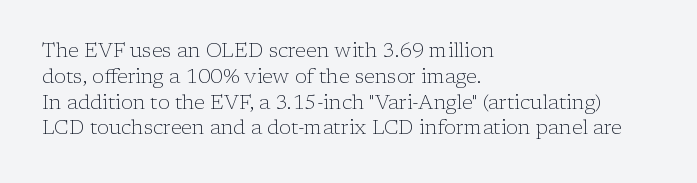
Q: Is the text bold? A: No.
Q: Is the text italic (slanted)? A: No, it is upright.
Q: Is the text underlined? A: No.
Q: How is the paragraph aligned? A: Left-aligned.
Q: Is the spacing between letters normal or unusually wide? A: Normal.
Q: Is the spacing between lines tight, normal or loose? A: Normal.
